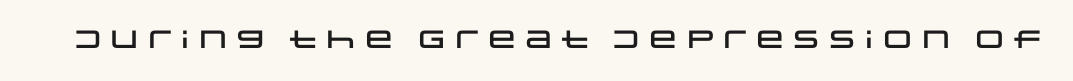
If you drew a line through each stem, it would be perfectly vertical. Characters follow at the spacing the type designer built in. The words here are not underlined.
